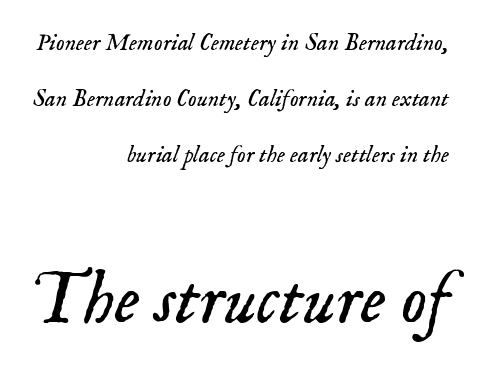
{"serif": "yes", "italic": "yes", "lean": "right", "slant_degrees": 18, "bold": "no", "weight": "light", "width": "normal", "stroke_contrast": "low", "x_height": "small", "monospaced": "no", "underline": "no", "align": "right", "line_spacing": "loose", "line_spacing_ratio": 2.34, "letter_spacing": "normal", "letter_spacing_em": 0.0, "larger_block": "second", "size_ratio": 3.04, "glyph_px": 73}
